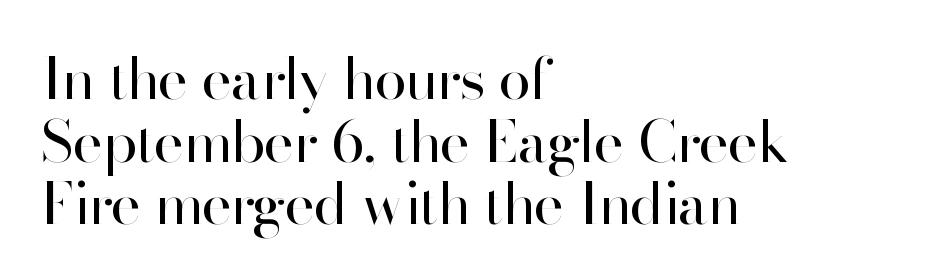
The image shows 58 px regular-weight sans-serif type, upright; set left-aligned, tight line spacing (1.08x), normal letter spacing, not underlined; high stroke contrast and a small x-height.
